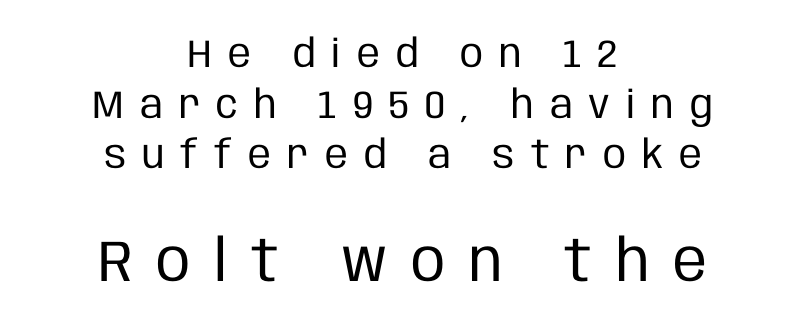
{"serif": "no", "italic": "no", "bold": "no", "weight": "regular", "width": "condensed", "stroke_contrast": "low", "x_height": "large", "monospaced": "no", "underline": "no", "align": "center", "line_spacing": "normal", "line_spacing_ratio": 1.3, "letter_spacing": "wide", "letter_spacing_em": 0.41, "larger_block": "second", "size_ratio": 1.49, "glyph_px": 58}
